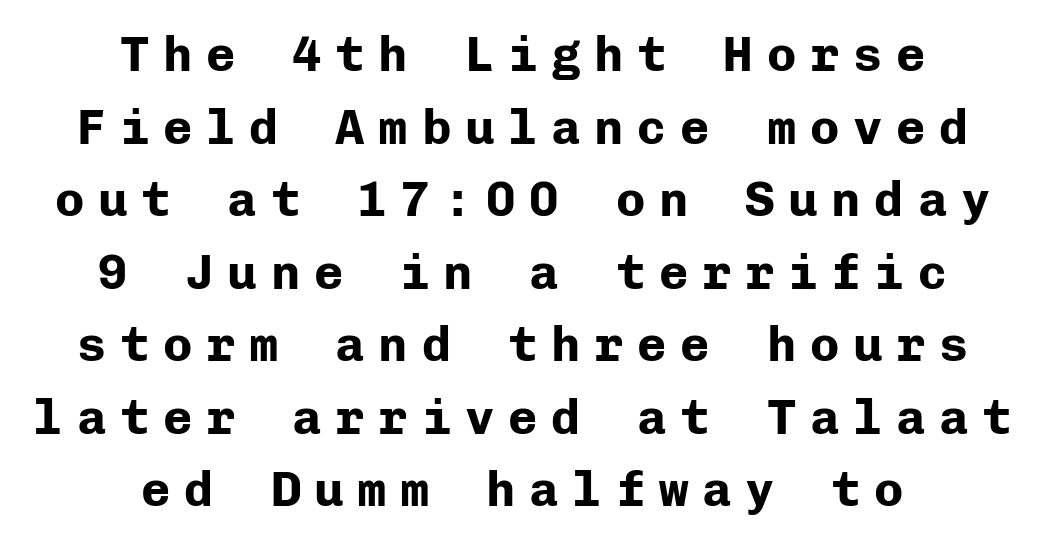
Q: Is the text bold? A: Yes.
Q: Is the text italic (slanted)? A: No, it is upright.
Q: Is the typeface a serif or a sans-serif typeface? A: Sans-serif.
Q: Is the text underlined? A: No.
Q: How is the paragraph aligned? A: Centered.
Q: Is the spacing between letters normal or unusually wide? A: Unusually wide.
Q: Is the spacing between lines tight, normal or loose? A: Normal.
Q: Width (condensed, normal, or wide)? A: Normal.
Q: Stroke contrast? A: Low.
Q: x-height? A: Medium.
Q: Monospaced? A: Yes.
